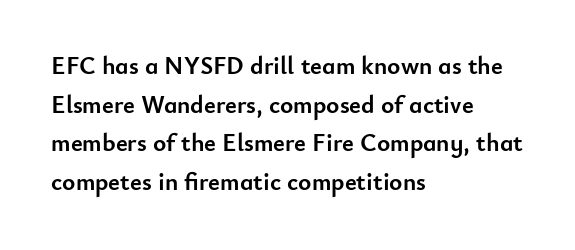
Q: Is the text bold? A: Yes.
Q: Is the text italic (slanted)? A: No, it is upright.
Q: Is the text underlined? A: No.
Q: How is the paragraph aligned? A: Left-aligned.
Q: Is the spacing between letters normal or unusually wide? A: Normal.
Q: Is the spacing between lines tight, normal or loose? A: Normal.
